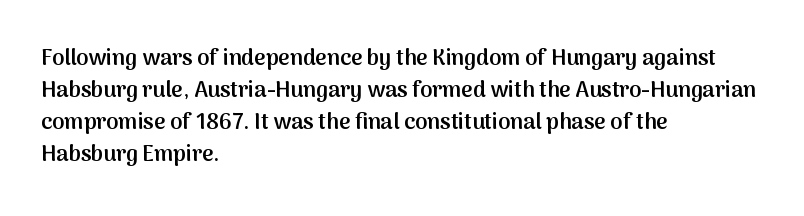
Q: Is the text bold? A: Semi-bold.
Q: Is the text italic (slanted)? A: No, it is upright.
Q: Is the text underlined? A: No.
Q: How is the paragraph aligned? A: Left-aligned.
Q: Is the spacing between letters normal or unusually wide? A: Normal.
Q: Is the spacing between lines tight, normal or loose? A: Normal.
